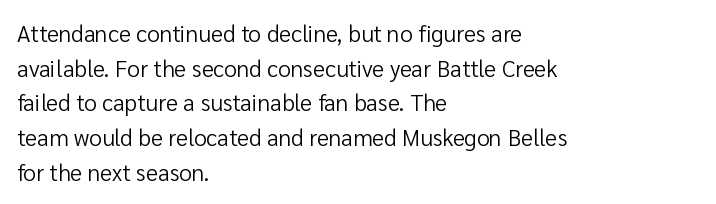
Q: Is the text bold? A: No.
Q: Is the text italic (slanted)? A: No, it is upright.
Q: Is the text underlined? A: No.
Q: How is the paragraph aligned? A: Left-aligned.
Q: Is the spacing between letters normal or unusually wide? A: Normal.
Q: Is the spacing between lines tight, normal or loose? A: Normal.
